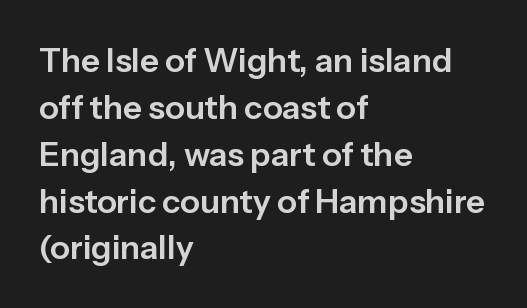
The baseline area is clear. Letterform terminals end flat and unadorned throughout the passage. The block of text has a typical density, with ordinary space between rows. Think of a printed novel: that variable character pitch is what you see here. In CSS terms this would be text-align: left. Ascenders rise straight up at ninety degrees.
